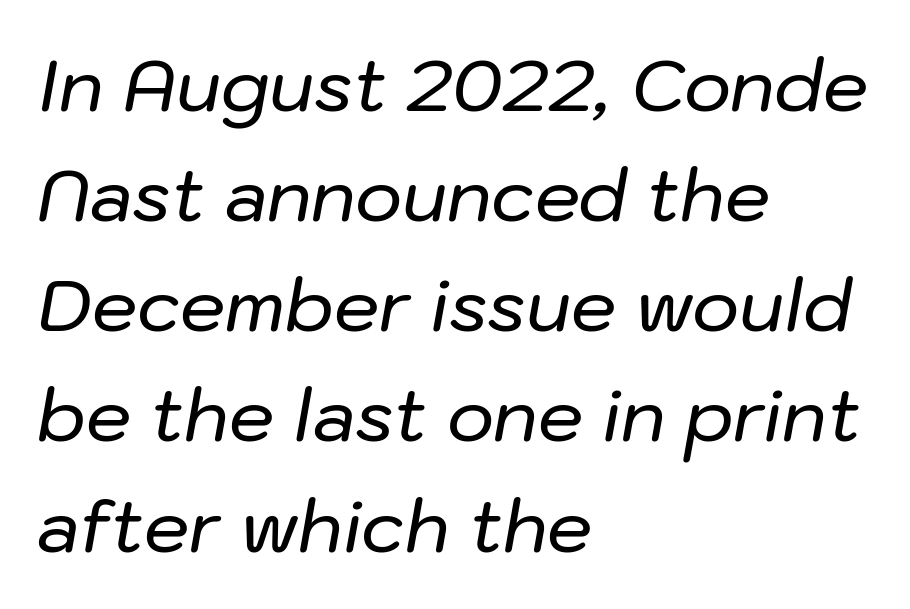
The image shows 72 px text type, italic (leaning right); set left-aligned, normal line spacing (1.53x), normal letter spacing, not underlined; low stroke contrast and a medium x-height.
